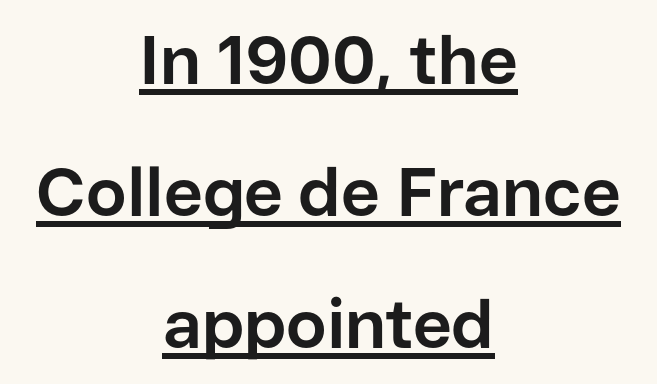
Are there feet on the stems? There aren't — it's a sans. How heavy is the stroke? Heavy — this is a bold. Style check: upright. Letter spacing: default.
